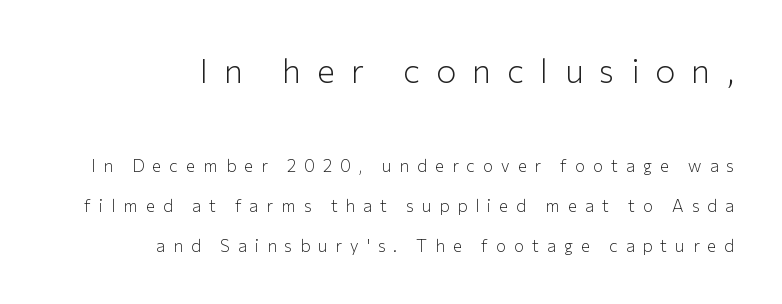
{"serif": "no", "italic": "no", "bold": "no", "weight": "light", "width": "normal", "stroke_contrast": "low", "x_height": "medium", "monospaced": "no", "underline": "no", "align": "right", "line_spacing": "loose", "line_spacing_ratio": 2.33, "letter_spacing": "wide", "letter_spacing_em": 0.47, "larger_block": "first", "size_ratio": 2.0, "glyph_px": 34}
